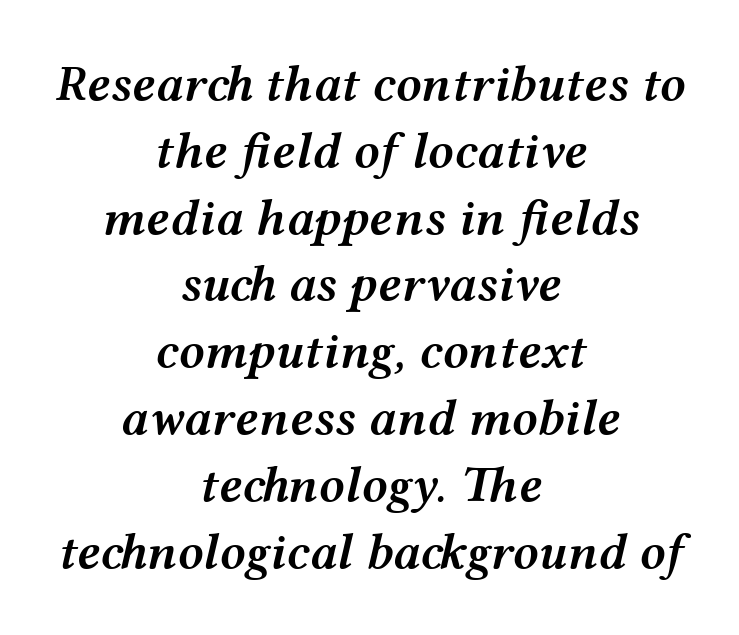
{"italic": "yes", "lean": "right", "slant_degrees": 12, "bold": "semi", "weight": "semibold", "width": "wide", "stroke_contrast": "medium", "x_height": "medium", "monospaced": "no", "underline": "no", "align": "center", "line_spacing": "normal", "line_spacing_ratio": 1.31, "letter_spacing": "normal", "letter_spacing_em": 0.0, "glyph_px": 51}
